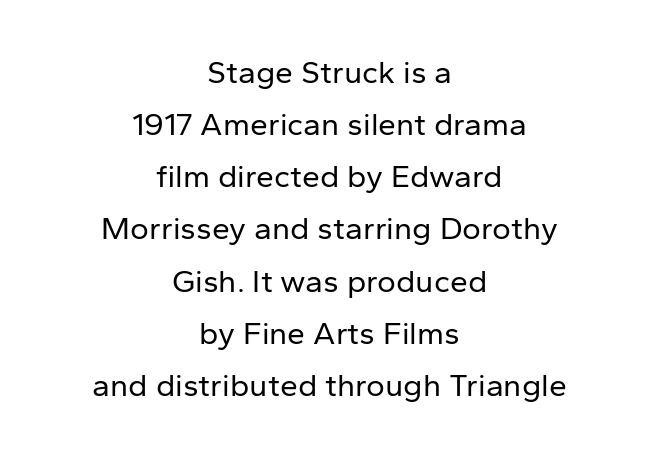
{"serif": "no", "italic": "no", "bold": "no", "weight": "regular", "width": "normal", "stroke_contrast": "low", "x_height": "medium", "monospaced": "no", "underline": "no", "align": "center", "line_spacing": "normal", "line_spacing_ratio": 1.63, "letter_spacing": "normal", "letter_spacing_em": 0.0, "glyph_px": 32}
